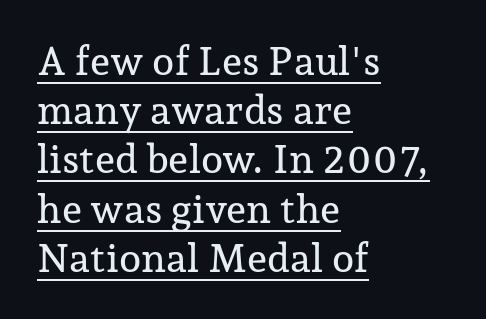
Visually the block forms a straight wall on the left and a jagged coastline on the right. The letters advance in unequal steps, a hallmark of proportional type. The typeface chosen for these lines features serifs. What stands out about the letter spacing? Nothing — it is the standard amount. Students, observe the line beneath the letters — that is underlining. Upright lettering throughout.
